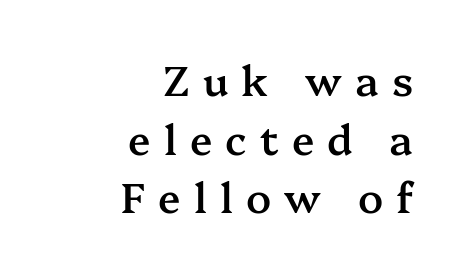
Q: Is the text bold? A: Semi-bold.
Q: Is the text italic (slanted)? A: No, it is upright.
Q: Is the typeface a serif or a sans-serif typeface? A: Serif.
Q: Is the text underlined? A: No.
Q: How is the paragraph aligned? A: Right-aligned.
Q: Is the spacing between letters normal or unusually wide? A: Unusually wide.
Q: Is the spacing between lines tight, normal or loose? A: Normal.
Q: Width (condensed, normal, or wide)? A: Normal.
Q: Stroke contrast? A: Medium.
Q: x-height? A: Medium.
Q: Monospaced? A: No.
